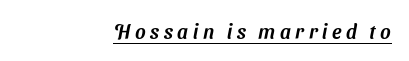
The image shows 20 px text type; set right-aligned, unusually wide letter spacing (+0.23 em), underlined.
